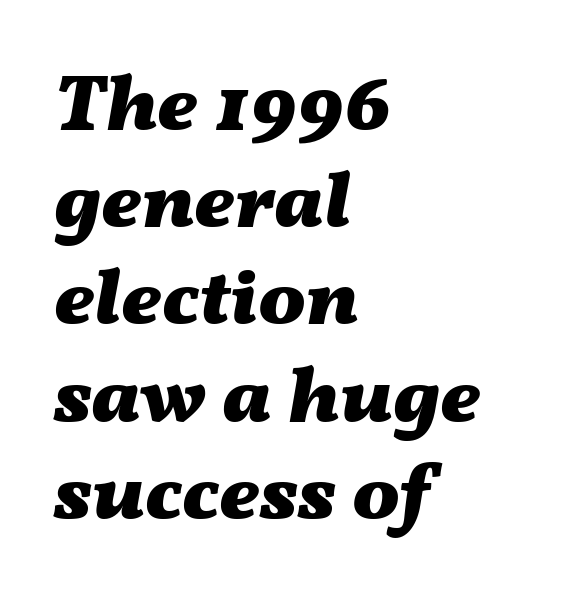
Q: Is the text bold? A: Yes.
Q: Is the text italic (slanted)? A: Yes, it leans right by about 11 degrees.
Q: Is the text underlined? A: No.
Q: How is the paragraph aligned? A: Left-aligned.
Q: Is the spacing between letters normal or unusually wide? A: Normal.
Q: Width (condensed, normal, or wide)? A: Wide.
Q: Stroke contrast? A: Medium.
Q: x-height? A: Medium.
Q: Monospaced? A: No.
